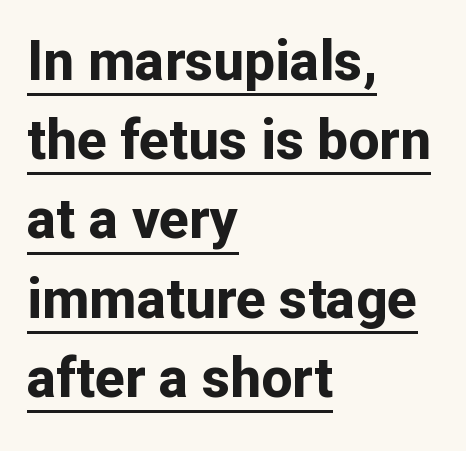
The image shows 55 px bold sans-serif type, upright; set left-aligned, normal line spacing (1.44x), normal letter spacing, underlined; low stroke contrast and a medium x-height.
